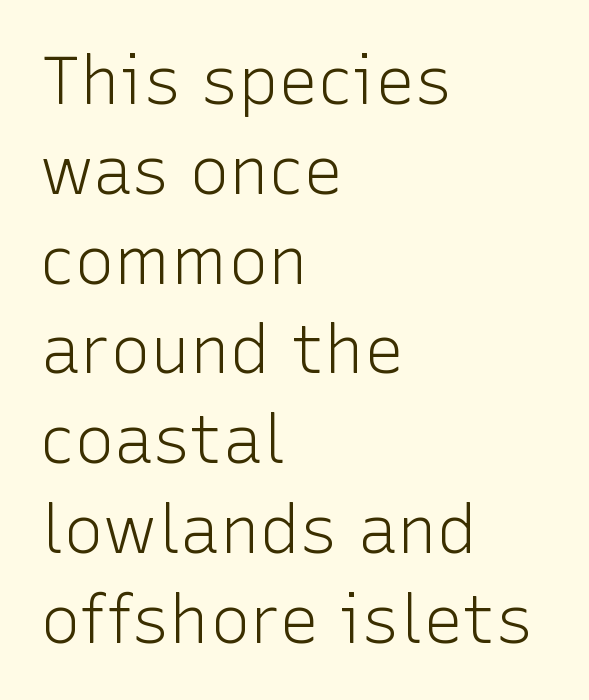
The cut favours lightness, reaching ordinary text weight at its darkest. When letters stand straight like this, we call the style roman or upright. Here the glyphs are tracked normally, forming tight word shapes. Note: no serifs on the glyphs. Compared with typical paragraphs, the rows here are spaced about the same.
